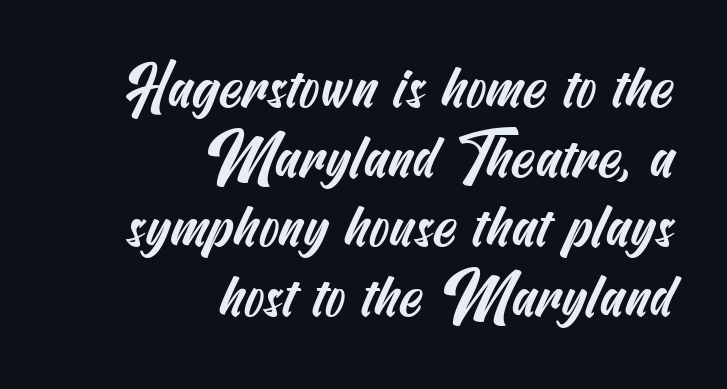
You could call the tracking neutral — neither tight nor loose. Descender tails drop into unmarked territory. Grotesque or geometric, the face here clearly has no serifs. Where is the straight margin? On the right.
